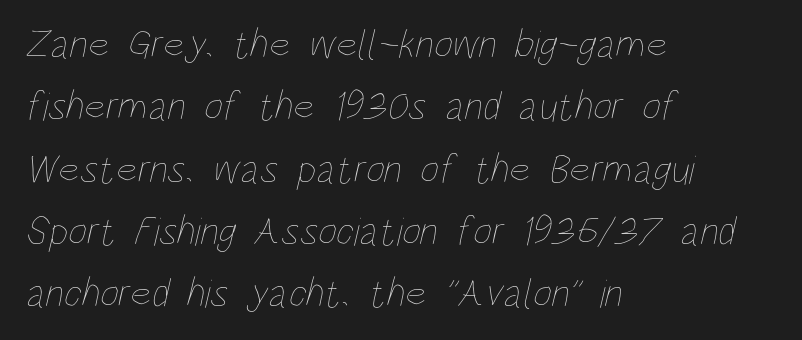
{"bold": "no", "weight": "thin", "width": "condensed", "stroke_contrast": "low", "x_height": "large", "monospaced": "no", "underline": "no", "align": "left", "line_spacing": "normal", "line_spacing_ratio": 1.52, "letter_spacing": "normal", "letter_spacing_em": 0.0, "glyph_px": 41}
